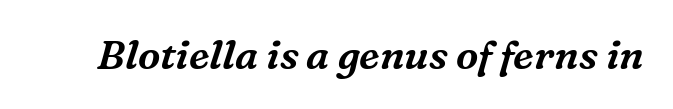
The image shows 40 px serif type, italic (leaning right); set normal letter spacing, not underlined; medium stroke contrast and a medium x-height.
